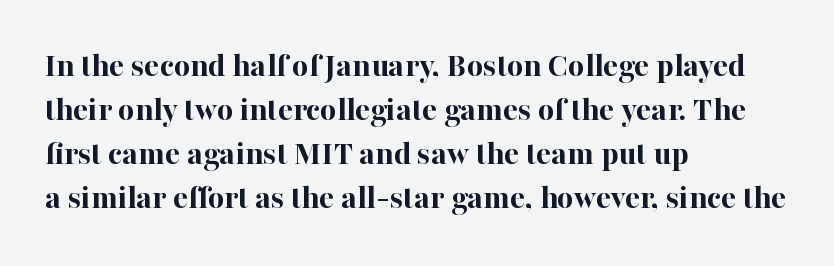
{"serif": "yes", "italic": "no", "bold": "yes", "weight": "bold", "width": "normal", "stroke_contrast": "high", "x_height": "medium", "monospaced": "no", "underline": "no", "align": "left", "line_spacing": "normal", "line_spacing_ratio": 1.26, "letter_spacing": "normal", "letter_spacing_em": 0.0, "glyph_px": 35}
